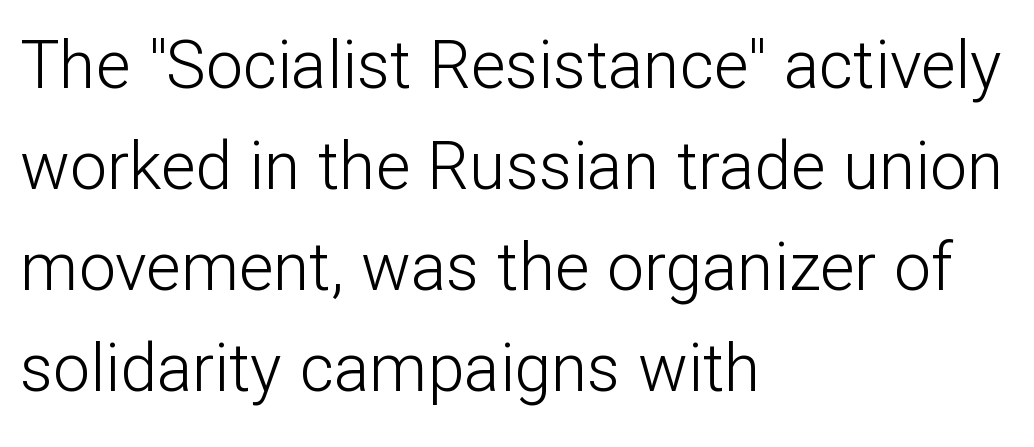
{"serif": "no", "italic": "no", "bold": "no", "weight": "light", "width": "normal", "stroke_contrast": "low", "x_height": "medium", "monospaced": "no", "underline": "no", "align": "left", "line_spacing": "normal", "line_spacing_ratio": 1.53, "letter_spacing": "normal", "letter_spacing_em": 0.0, "glyph_px": 66}
